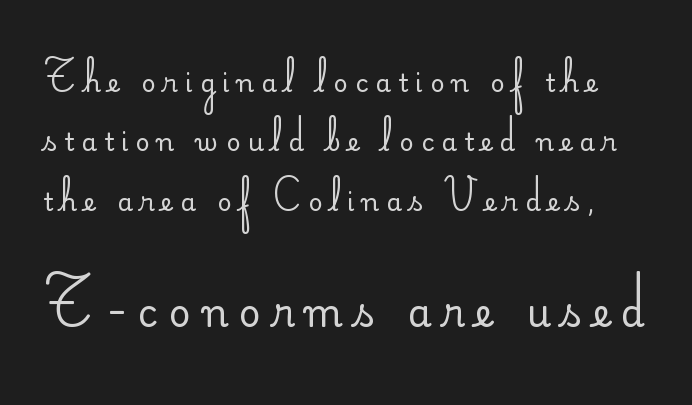
The image shows 38 px regular-weight sans-serif type, upright; set loose line spacing (2.38x), unusually wide letter spacing (+0.29 em), not underlined; the second (bottom) block is 1.52x larger; low stroke contrast and a small x-height.
